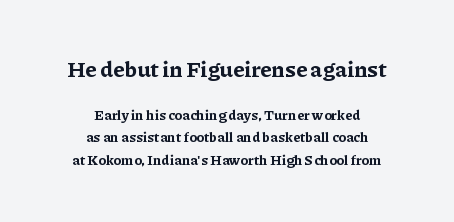
The image shows 22 px bold type, upright; set centered, normal line spacing (1.58x), normal letter spacing, not underlined; the first (top) block is 1.57x larger.
